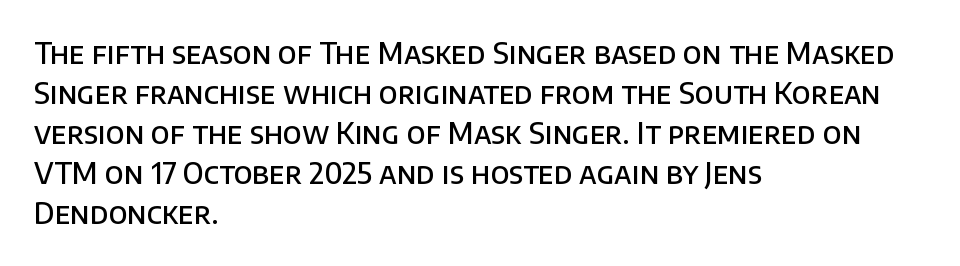
{"serif": "no", "italic": "no", "bold": "semi", "weight": "semibold", "width": "normal", "stroke_contrast": "low", "x_height": "large", "monospaced": "no", "underline": "no", "align": "left", "line_spacing": "normal", "line_spacing_ratio": 1.38, "letter_spacing": "normal", "letter_spacing_em": 0.0, "glyph_px": 29}
